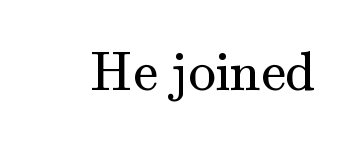
These glyphs show unthickened strokes, regular width or finer. Glyph-to-glyph distance matches everyday printed text. Here the designer chose a conventional face with non-uniform glyph widths. Decoration check: the copy has no underline. You can tell from the footed stems that serif type was used. The lettering stays uniformly vertical, giving the passage a roman look.
